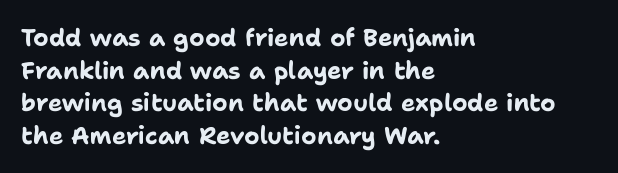
The rendering uses a moderate line-height, typical for paragraphs. The typography opts for an upright posture over an oblique one. Each word holds together tightly as a unit, with standard inter-letter gaps. Left-aligned paragraph, ragged on the right. The sample has been set heavy, in full bold. The string is rendered with underlining switched off.
